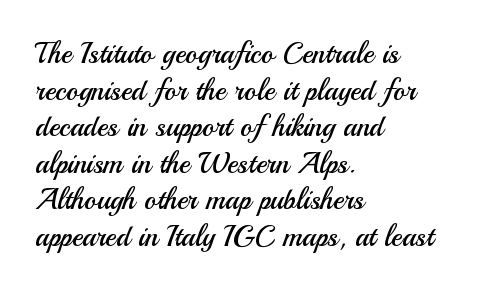
The image shows 29 px regular-weight sans-serif type; set left-aligned, normal line spacing (1.26x), normal letter spacing, not underlined; medium stroke contrast and a small x-height.
